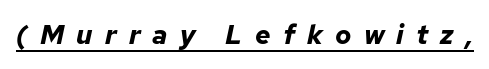
The image shows 27 px bold type, italic (leaning right); set unusually wide letter spacing (+0.45 em), underlined.
